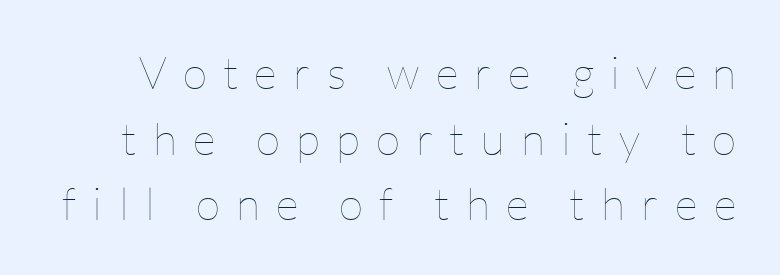
Nothing heavy about these letters — not bold at all. Summary of vertical rhythm: regular, with standard interline spacing. In terms of letterspacing, this is a distinctly airy, spread setting. A typesetter would call this proportional, since set widths differ per character.
